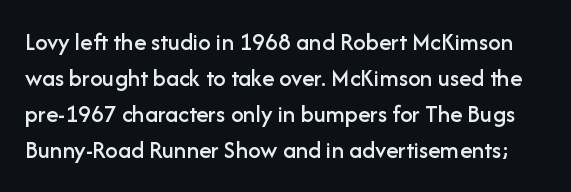
{"italic": "no", "underline": "no", "line_spacing": "normal", "line_spacing_ratio": 1.44, "letter_spacing": "normal", "letter_spacing_em": 0.0, "glyph_px": 25}
